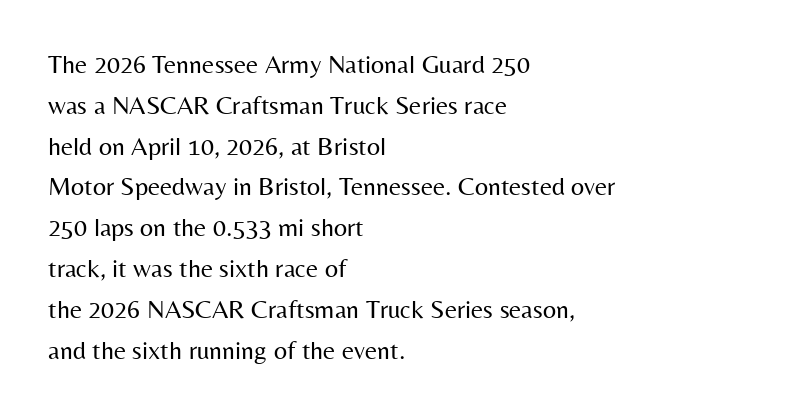
{"italic": "no", "bold": "no", "underline": "no", "align": "left", "line_spacing": "normal", "line_spacing_ratio": 1.57, "letter_spacing": "normal", "letter_spacing_em": 0.0, "glyph_px": 26}
